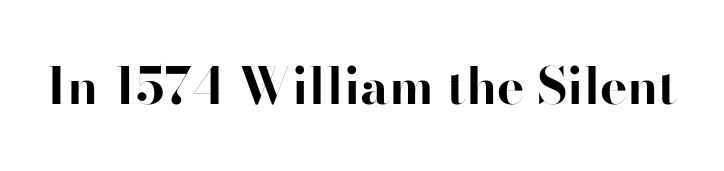
The image shows 51 px bold sans-serif type, upright; set normal letter spacing, not underlined; high stroke contrast and a small x-height.
